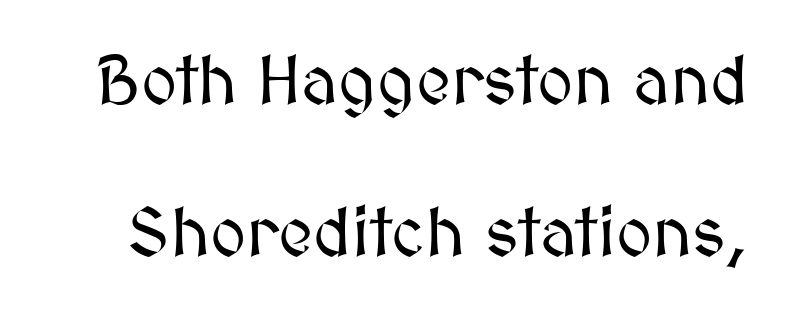
{"italic": "no", "width": "normal", "stroke_contrast": "medium", "x_height": "medium", "monospaced": "no", "underline": "no", "line_spacing": "loose", "line_spacing_ratio": 2.2, "letter_spacing": "normal", "letter_spacing_em": 0.0, "glyph_px": 69}
